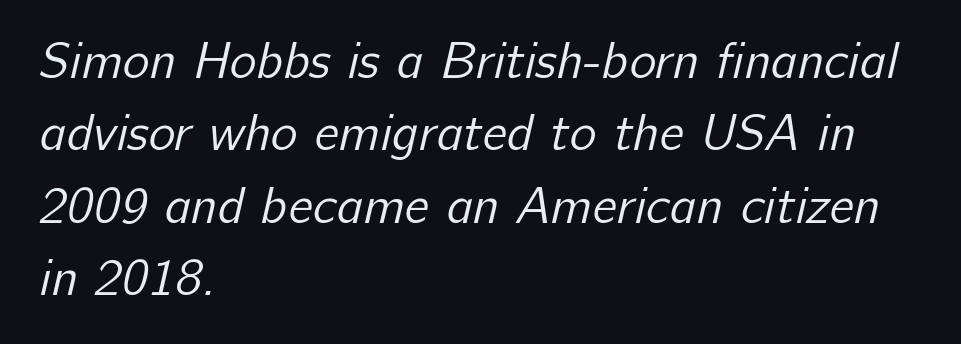
This sample has the flowing, uneven cadence of proportional lettering. One glance says typical: line gaps are just what's usual. How are the letters spaced? Ordinarily, with no added tracking. Caption: multi-line text, flush left, ragged right. Weight: regular or lighter.
